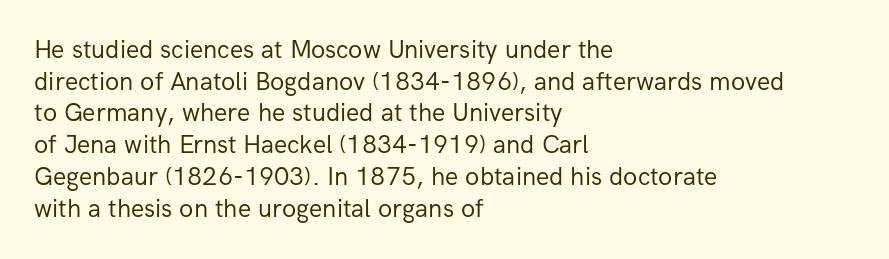
Q: Is the text bold? A: No.
Q: Is the text italic (slanted)? A: No, it is upright.
Q: Is the text underlined? A: No.
Q: How is the paragraph aligned? A: Left-aligned.
Q: Is the spacing between letters normal or unusually wide? A: Normal.
